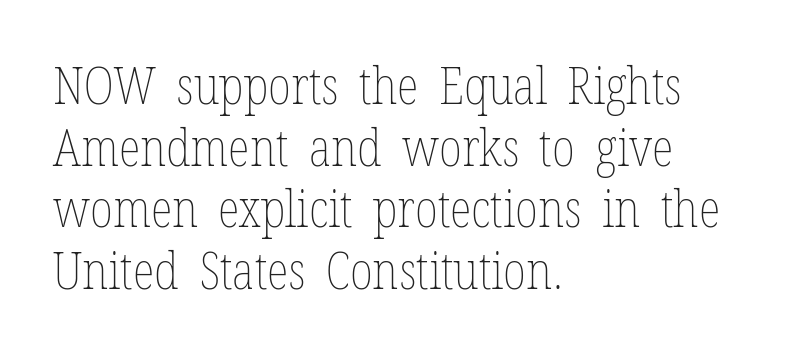
The image shows 51 px thin, condensed type, upright; set left-aligned, line spacing 1.21x, normal letter spacing, not underlined; low stroke contrast and a medium x-height.
